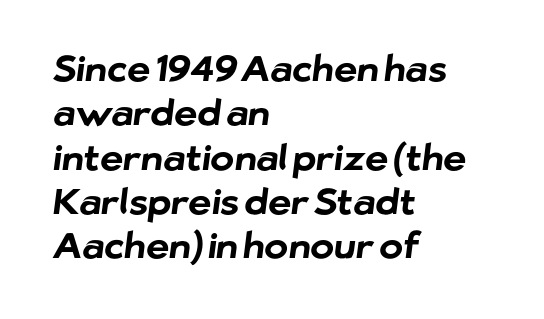
Q: Is the text bold? A: Yes.
Q: Is the typeface a serif or a sans-serif typeface? A: Sans-serif.
Q: Is the text underlined? A: No.
Q: How is the paragraph aligned? A: Left-aligned.
Q: Is the spacing between letters normal or unusually wide? A: Normal.
Q: Width (condensed, normal, or wide)? A: Normal.
Q: Stroke contrast? A: Low.
Q: x-height? A: Medium.
Q: Monospaced? A: No.
